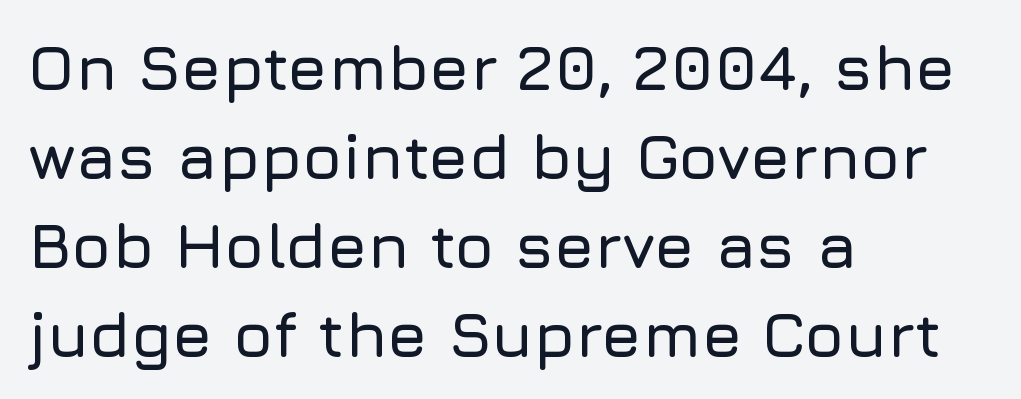
Q: Is the text italic (slanted)? A: No, it is upright.
Q: Is the typeface a serif or a sans-serif typeface? A: Sans-serif.
Q: Is the text underlined? A: No.
Q: How is the paragraph aligned? A: Left-aligned.
Q: Is the spacing between letters normal or unusually wide? A: Normal.
Q: Is the spacing between lines tight, normal or loose? A: Normal.
Q: Width (condensed, normal, or wide)? A: Normal.
Q: Stroke contrast? A: Low.
Q: x-height? A: Medium.
Q: Monospaced? A: No.
